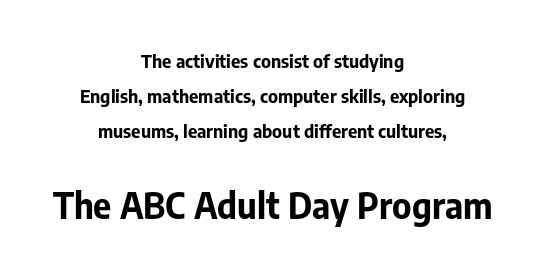
Underline: absent. These lines stack symmetrically, like a column narrowing and widening about its center. Tracking here is standard; glyphs follow each other at the usual distance. As a designer I'd log this as weight 700, bold. The letters stand straight up with perfectly vertical stems. Each new line begins a long way beneath the previous one.
